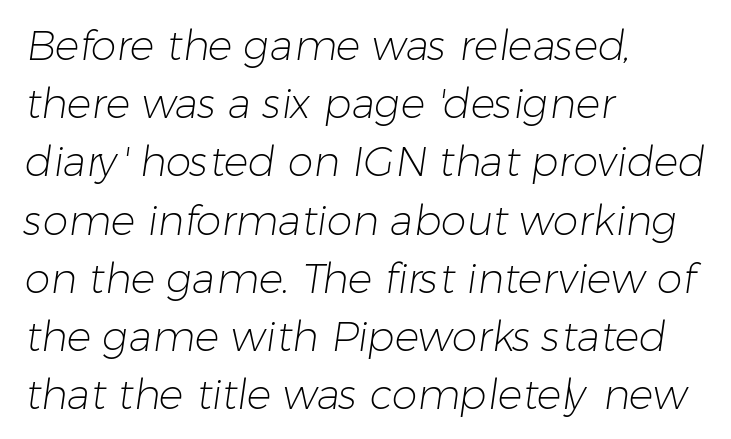
{"serif": "no", "bold": "no", "weight": "light", "width": "normal", "stroke_contrast": "low", "x_height": "medium", "monospaced": "no", "underline": "no", "align": "left", "line_spacing": "normal", "line_spacing_ratio": 1.42, "letter_spacing": "normal", "letter_spacing_em": 0.0, "glyph_px": 41}
